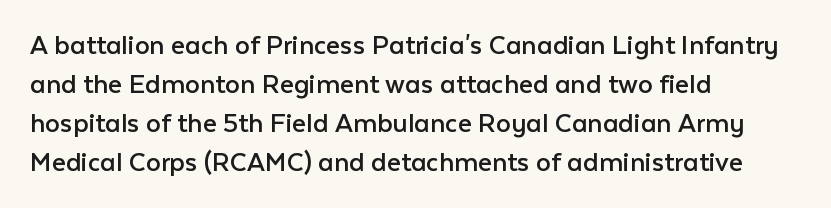
Q: Is the text bold? A: No.
Q: Is the text italic (slanted)? A: No, it is upright.
Q: Is the typeface a serif or a sans-serif typeface? A: Sans-serif.
Q: Is the text underlined? A: No.
Q: How is the paragraph aligned? A: Left-aligned.
Q: Is the spacing between letters normal or unusually wide? A: Normal.
Q: Is the spacing between lines tight, normal or loose? A: Normal.
Q: Width (condensed, normal, or wide)? A: Normal.
Q: Stroke contrast? A: Low.
Q: x-height? A: Medium.
Q: Monospaced? A: No.
